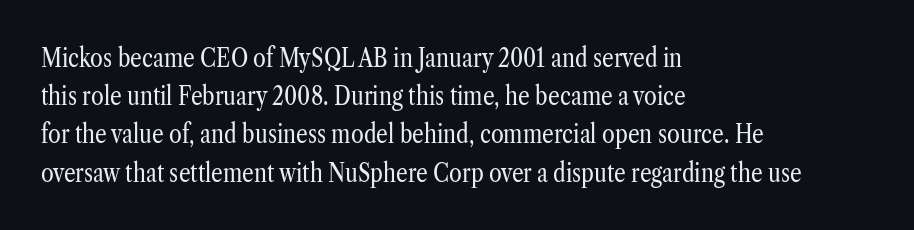
Q: Is the text bold? A: No.
Q: Is the text italic (slanted)? A: No, it is upright.
Q: Is the text underlined? A: No.
Q: How is the paragraph aligned? A: Left-aligned.
Q: Is the spacing between letters normal or unusually wide? A: Normal.
Q: Is the spacing between lines tight, normal or loose? A: Normal.
